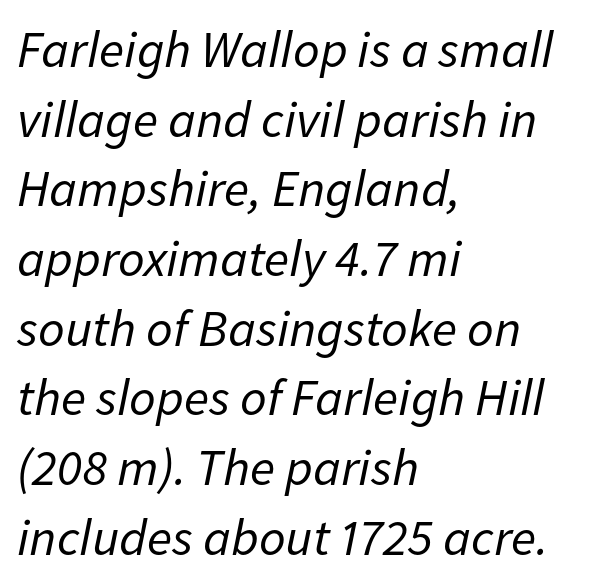
Is the letter spacing exaggerated? No — it looks like the ordinary default. These lines are rendered in a variable-pitch font. The strip under each line holds only bare page. Stroke thickness stays within the range of a standard reading face or lighter. Style check: oblique. Notice how descenders clear the ascenders below comfortably — that's standard leading.
